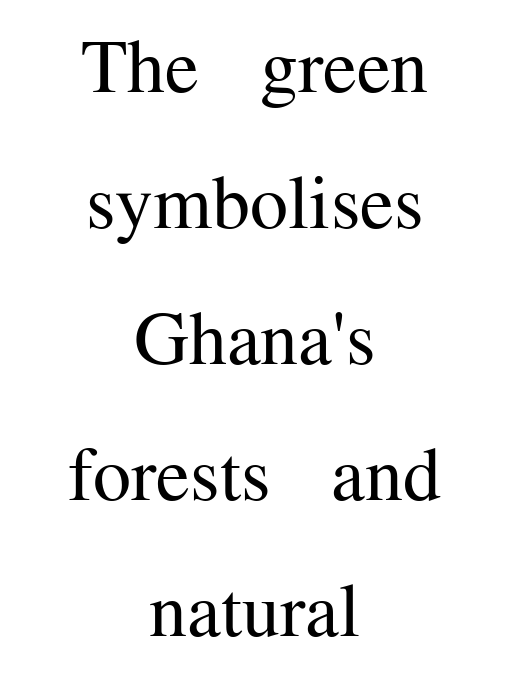
The image shows 76 px regular-weight serif type, upright; set centered, line spacing 1.79x, normal letter spacing, not underlined; medium stroke contrast and a medium x-height.
